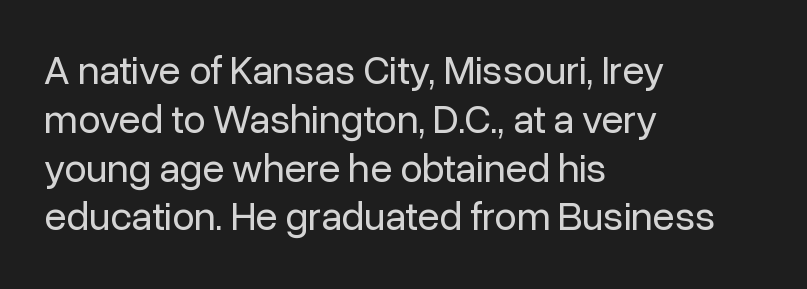
These lines are set flush left with a ragged right edge. Here the designer chose a conventional face with non-uniform glyph widths. Note: no serifs on the glyphs. The typography opts for an upright posture over an oblique one. The typeface has the unassuming heft of standard copy or less. The zone under the glyphs is completely vacant.
